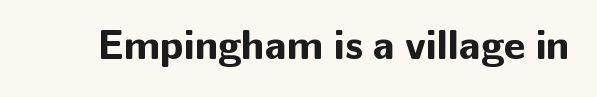
Clear beneath every line of the passage. What kind of face is this? One without serifs — a sans. Is the type bold? Yes — the strokes are clearly thick and heavy. Think of a printed novel: that variable character pitch is what you see here. The specimen reads as upright at a glance.
